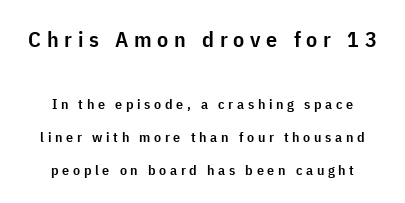
The image shows 22 px text type, upright; set centered, loose line spacing (2.36x), unusually wide letter spacing (+0.26 em), not underlined; the first (top) block is 1.57x larger.
